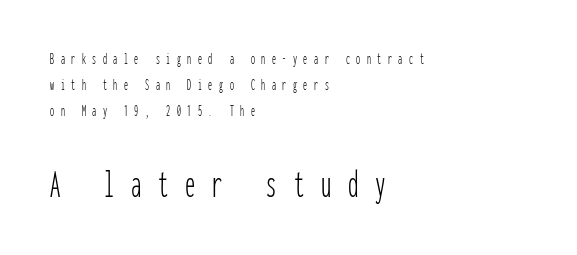
The image shows 41 px thin, condensed sans-serif type, upright, monospaced; set left-aligned, normal line spacing (1.62x), unusually wide letter spacing (+0.41 em), not underlined; the second (bottom) block is 2.56x larger; low stroke contrast and a medium x-height.
